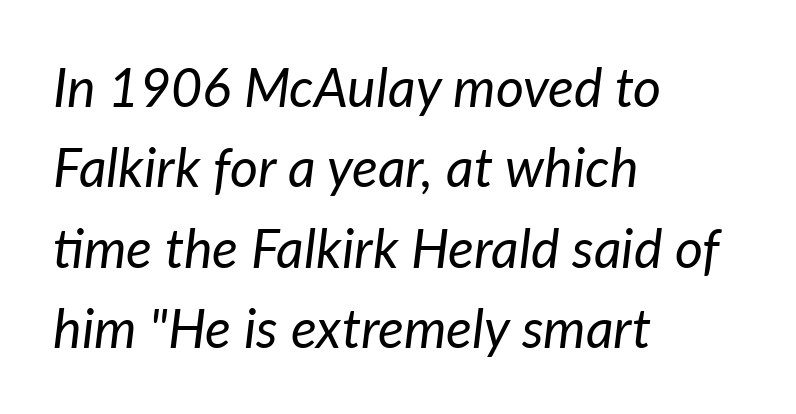
Is the block centered? No — it sits flush against the left margin. What stands out about the letter spacing? Nothing — it is the standard amount. An italicized treatment has been applied to the whole sample. A clean baseline with only descenders dipping below it. Baseline-to-baseline distance is the conventional proportion of letter height. Heft: none added — not bold.
